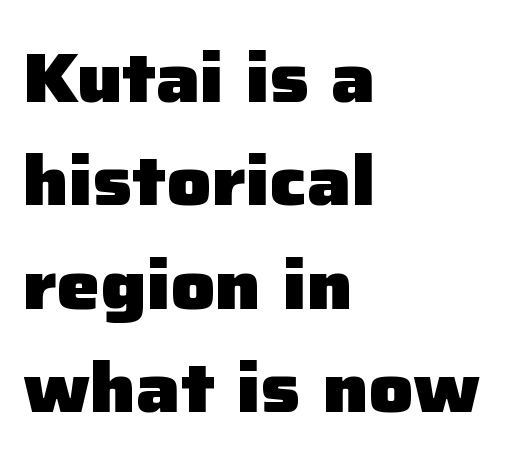
Teacher's note: observe the even left margin — that is flush-left alignment. The glyphs in this specimen are sans serif. How would I describe the line gaps? Plain and ordinary. Does extra space separate the letters? No, they use regular spacing. These words are printed bold, with thick strokes throughout.
